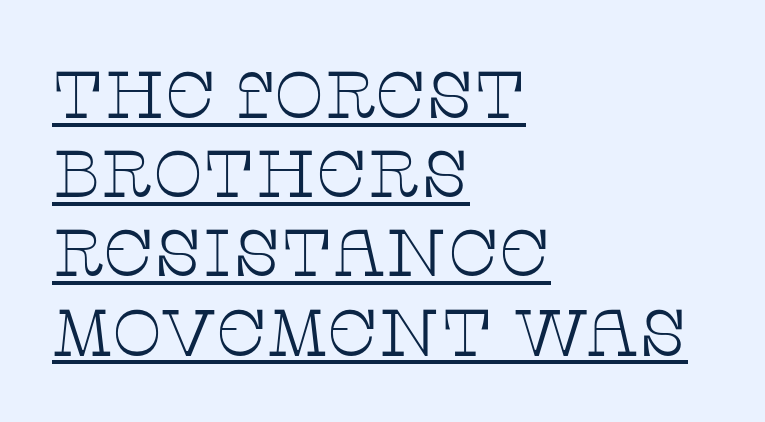
{"serif": "yes", "italic": "no", "bold": "no", "weight": "thin", "width": "wide", "stroke_contrast": "low", "x_height": "large", "monospaced": "no", "underline": "yes", "align": "left", "line_spacing_ratio": 1.2, "letter_spacing": "normal", "letter_spacing_em": 0.0, "glyph_px": 66}
